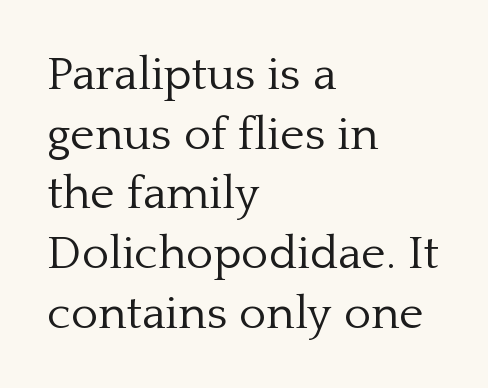
The image shows 47 px light serif type, upright; set left-aligned, normal line spacing (1.27x), normal letter spacing, not underlined; low stroke contrast and a medium x-height.
